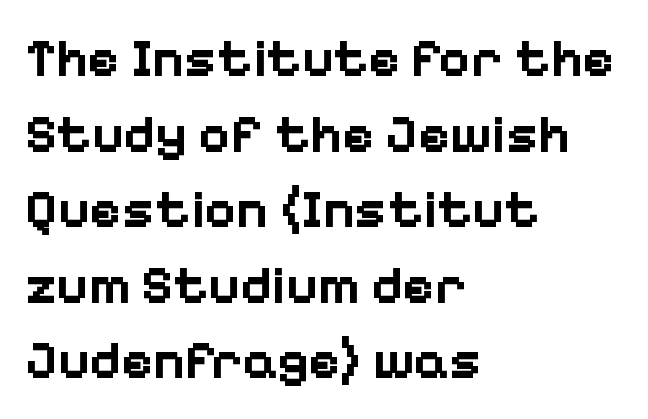
Ordinary non-slanted type is in use. The text block is weighted toward the left margin, trailing off unevenly rightward. The letters advance in unequal steps, a hallmark of proportional type. Typographic density is high because the face is bold.
